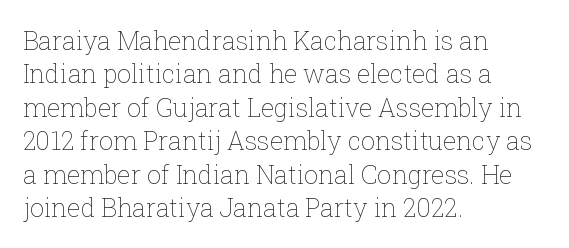
Q: Is the text bold? A: No.
Q: Is the text italic (slanted)? A: No, it is upright.
Q: Is the text underlined? A: No.
Q: How is the paragraph aligned? A: Left-aligned.
Q: Is the spacing between letters normal or unusually wide? A: Normal.
Q: Is the spacing between lines tight, normal or loose? A: Normal.
